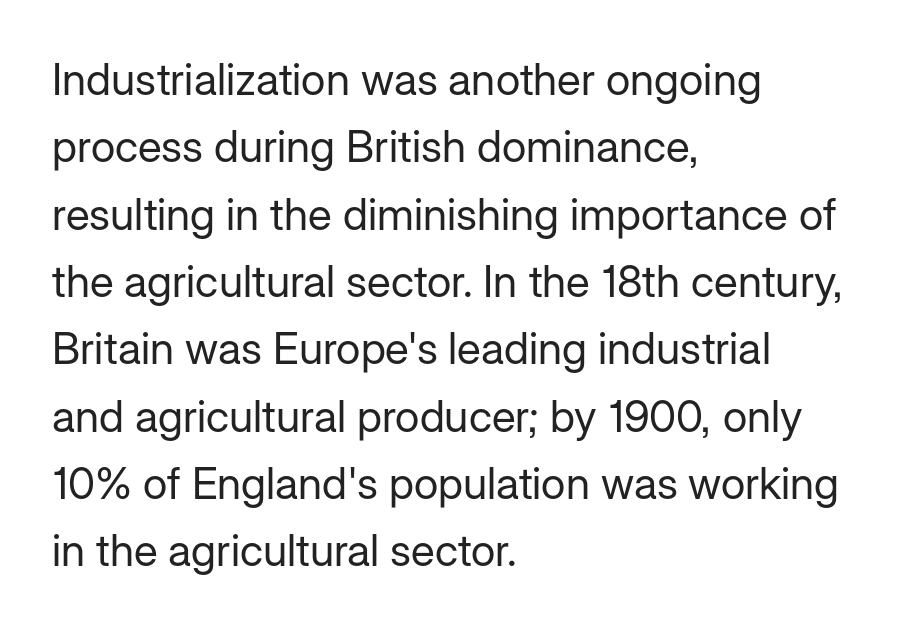
Nobody touched the tracking dial on this one. Serifs: no, the terminals of the letterforms are clean. Line spacing here is normal. The axis of the letterforms is exactly vertical. Note the varied advance widths — an 'i' is clearly narrower than an 'm'. The space beneath each line is pristine and unruled.
